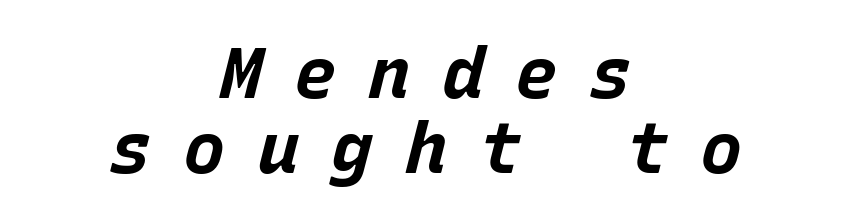
{"italic": "yes", "lean": "right", "slant_degrees": 15, "bold": "yes", "weight": "bold", "width": "normal", "stroke_contrast": "low", "x_height": "large", "monospaced": "yes", "underline": "no", "align": "center", "line_spacing": "tight", "line_spacing_ratio": 1.05, "letter_spacing": "wide", "letter_spacing_em": 0.44, "glyph_px": 71}
